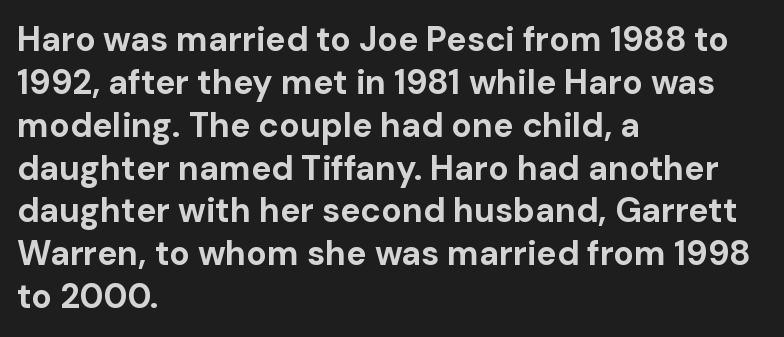
Q: Is the text bold? A: Yes.
Q: Is the text italic (slanted)? A: No, it is upright.
Q: Is the typeface a serif or a sans-serif typeface? A: Sans-serif.
Q: Is the text underlined? A: No.
Q: How is the paragraph aligned? A: Left-aligned.
Q: Is the spacing between letters normal or unusually wide? A: Normal.
Q: Is the spacing between lines tight, normal or loose? A: Normal.
Q: Width (condensed, normal, or wide)? A: Normal.
Q: Stroke contrast? A: Low.
Q: x-height? A: Medium.
Q: Monospaced? A: No.
